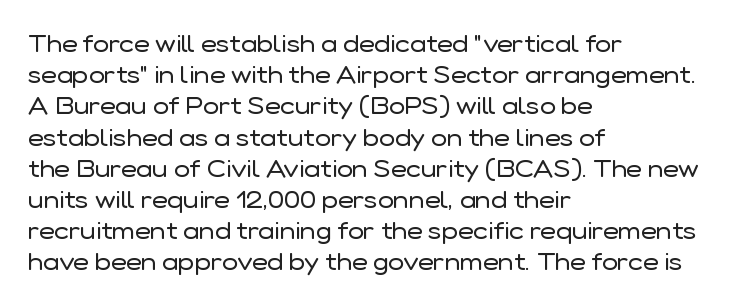
{"italic": "no", "bold": "no", "underline": "no", "align": "left", "line_spacing": "normal", "line_spacing_ratio": 1.3, "letter_spacing": "normal", "letter_spacing_em": 0.0, "glyph_px": 24}
